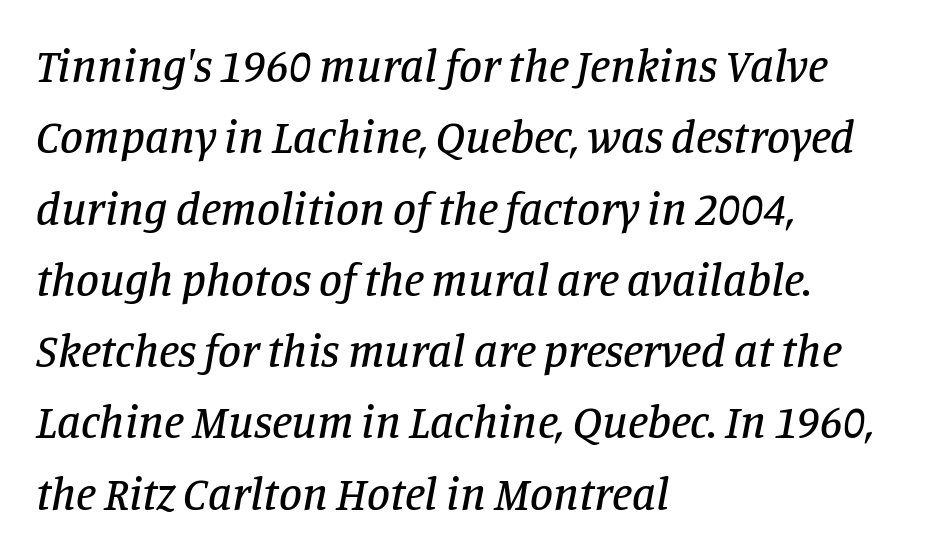
The image shows 46 px serif type, italic (leaning right); set left-aligned, normal line spacing (1.55x), normal letter spacing, not underlined; low stroke contrast and a large x-height.
